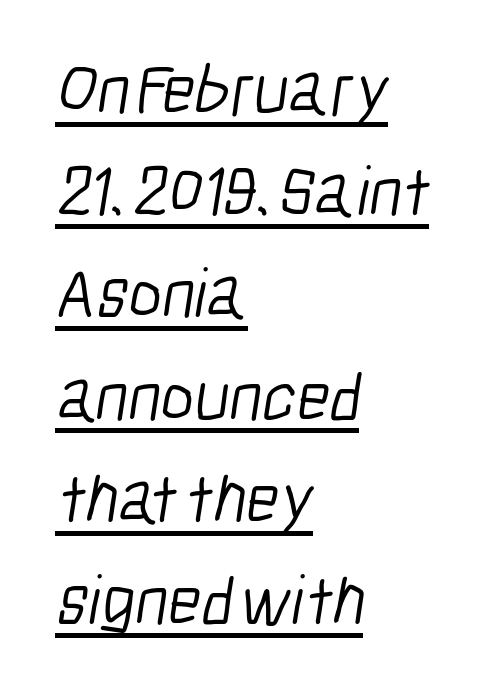
The image shows 71 px light, condensed sans-serif type; set left-aligned, normal line spacing (1.44x), normal letter spacing, underlined; low stroke contrast and a medium x-height.
